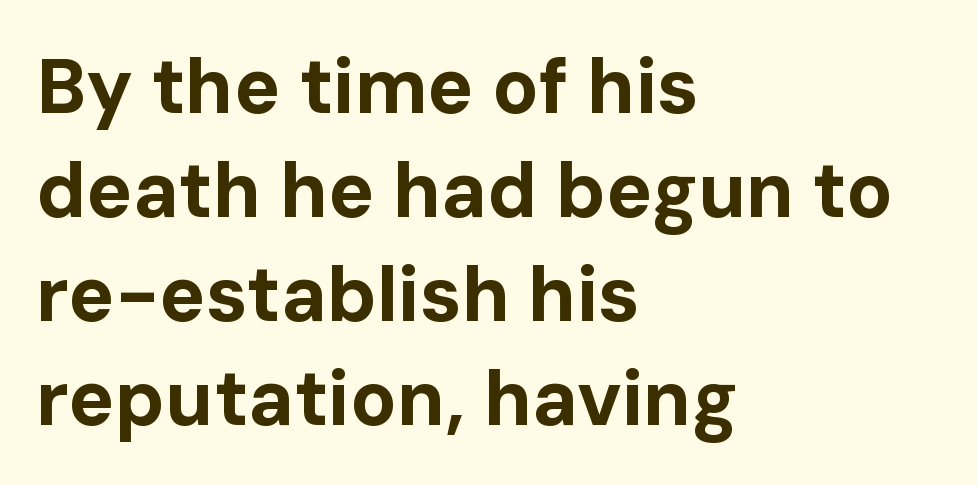
The image shows 77 px bold sans-serif type, upright; set left-aligned, normal line spacing (1.35x), normal letter spacing, not underlined; low stroke contrast and a medium x-height.
